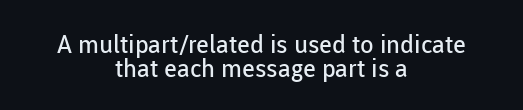
The passage shown is not underscored anywhere. Every row of glyphs is offset so its center matches the block's center. This sample uses an upright cut, with every glyph sitting square on the baseline. The face used here is rendered with its standard letterfit. Does the leading feel generous? Not at all — it's pinched. The cut favours lightness, reaching ordinary text weight at its darkest.
